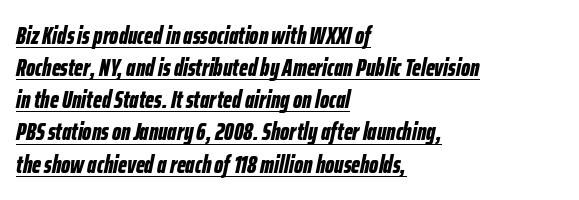
The image shows 24 px bold type, italic (leaning right); set left-aligned, normal line spacing (1.34x), normal letter spacing, underlined.
